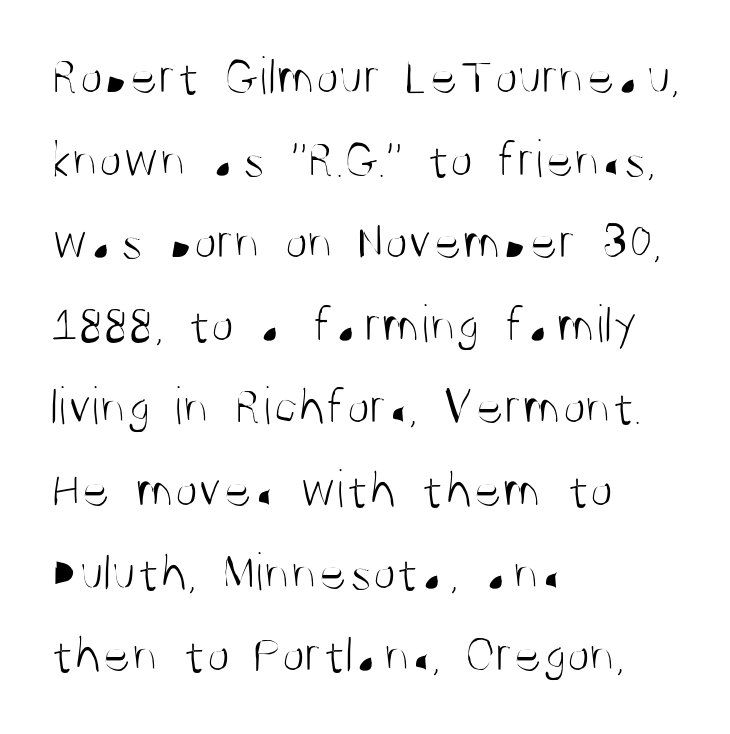
The image shows 54 px light, condensed sans-serif type, upright; set left-aligned, normal line spacing (1.53x), normal letter spacing, not underlined; medium stroke contrast and a large x-height.
